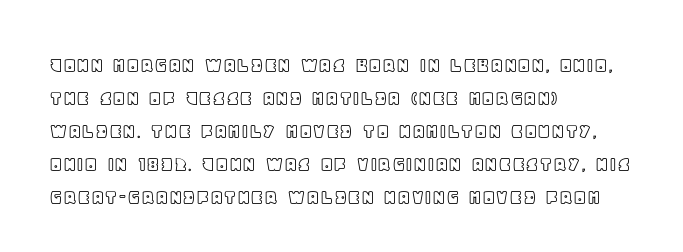
A clean baseline with only descenders dipping below it. Standard letterfit; no display-style spreading of the glyphs. Notice how descenders clear the ascenders below comfortably — that's standard leading. It's the straight-up-and-down kind of type. Does the copy run flush right? No — it runs flush left.
